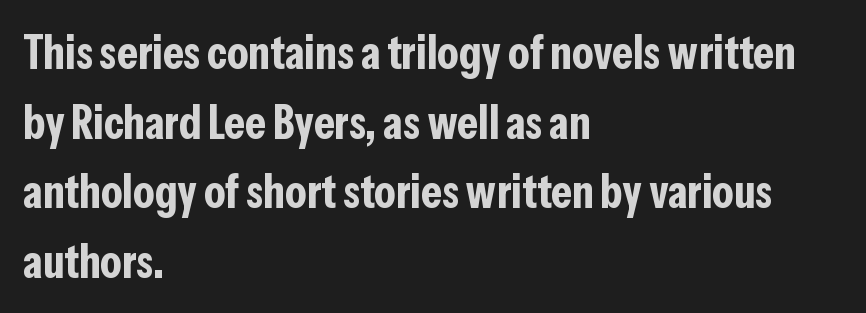
{"serif": "no", "italic": "no", "bold": "yes", "weight": "bold", "width": "condensed", "stroke_contrast": "low", "x_height": "medium", "monospaced": "no", "underline": "no", "align": "left", "line_spacing": "normal", "line_spacing_ratio": 1.48, "letter_spacing": "normal", "letter_spacing_em": 0.0, "glyph_px": 47}
